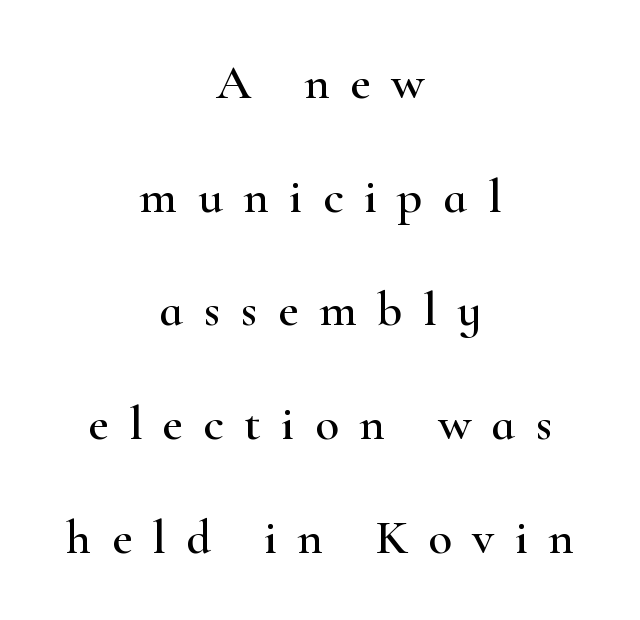
{"serif": "yes", "italic": "no", "width": "wide", "stroke_contrast": "high", "x_height": "small", "monospaced": "no", "underline": "no", "align": "center", "line_spacing": "loose", "line_spacing_ratio": 2.32, "letter_spacing": "wide", "letter_spacing_em": 0.42, "glyph_px": 49}
